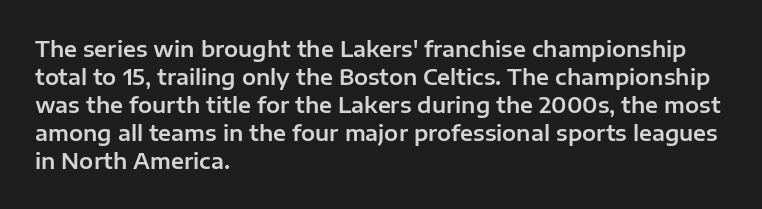
{"italic": "no", "underline": "no", "align": "left", "line_spacing": "normal", "line_spacing_ratio": 1.33, "letter_spacing": "normal", "letter_spacing_em": 0.0, "glyph_px": 21}
